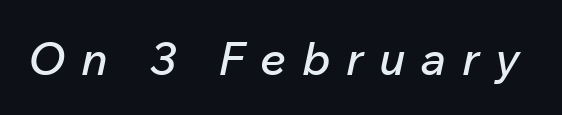
Q: Is the text italic (slanted)? A: Yes, it leans right by about 12 degrees.
Q: Is the text underlined? A: No.
Q: Is the spacing between letters normal or unusually wide? A: Unusually wide.
Q: Width (condensed, normal, or wide)? A: Normal.
Q: Stroke contrast? A: Low.
Q: x-height? A: Medium.
Q: Monospaced? A: No.
